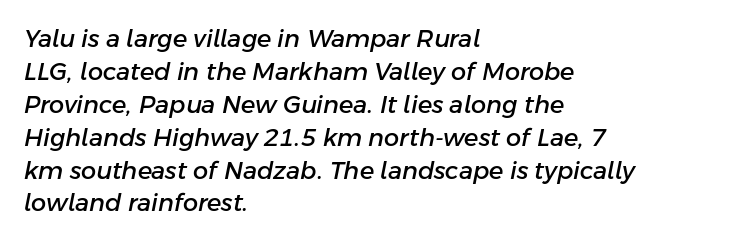
The zone under the glyphs is completely vacant. The paragraph shown leans on its left margin. The text carries the slant typical of an italic or oblique font. Summary of vertical rhythm: regular, with standard interline spacing. The horizontal fit of the characters is conventional and even.
